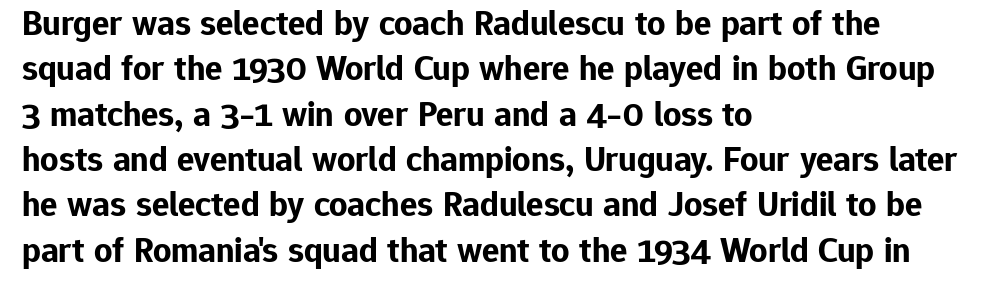
The image shows 36 px bold sans-serif type, upright; set left-aligned, normal line spacing (1.26x), normal letter spacing, not underlined; low stroke contrast and a medium x-height.
